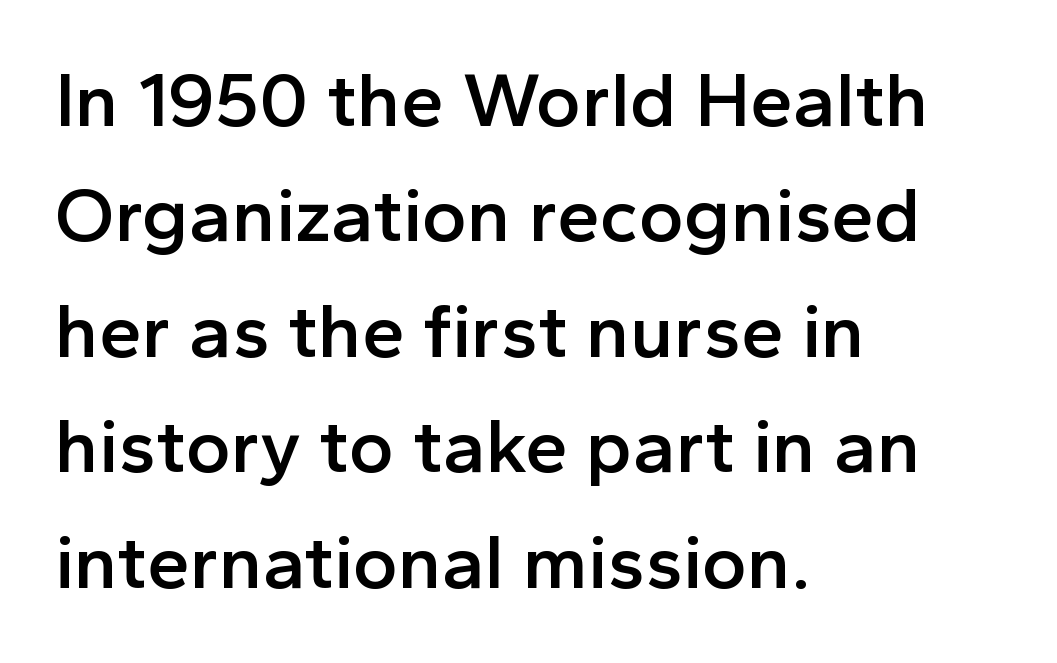
The typesetter chose a ragged-right arrangement here. Anything drawn beneath the words? Only blank space. These lines were composed using upright roman letters. Proportional: the letters do not fall into vertical columns.
